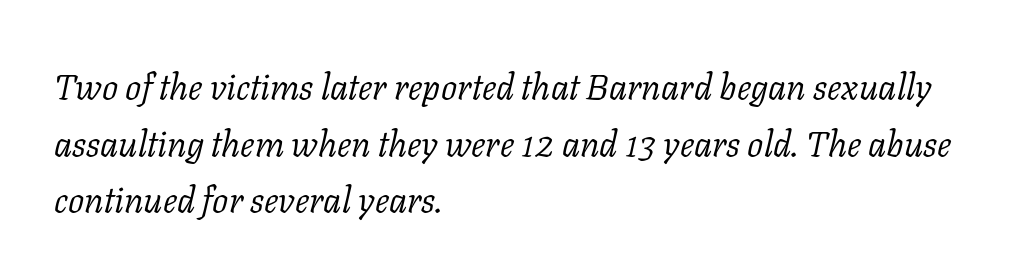
{"serif": "yes", "italic": "yes", "lean": "right", "slant_degrees": 11, "bold": "no", "weight": "light", "width": "normal", "stroke_contrast": "low", "x_height": "medium", "monospaced": "no", "underline": "no", "align": "left", "line_spacing": "normal", "line_spacing_ratio": 1.57, "letter_spacing": "normal", "letter_spacing_em": 0.0, "glyph_px": 36}
